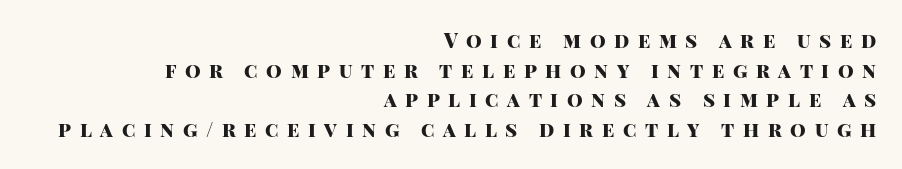
{"italic": "no", "bold": "yes", "underline": "no", "align": "right", "line_spacing": "normal", "line_spacing_ratio": 1.48, "letter_spacing": "wide", "letter_spacing_em": 0.43, "glyph_px": 20}
